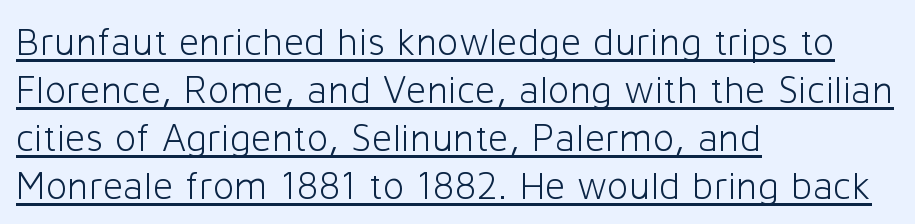
Q: Is the text bold? A: No.
Q: Is the text italic (slanted)? A: No, it is upright.
Q: Is the typeface a serif or a sans-serif typeface? A: Sans-serif.
Q: Is the text underlined? A: Yes.
Q: How is the paragraph aligned? A: Left-aligned.
Q: Is the spacing between letters normal or unusually wide? A: Normal.
Q: Width (condensed, normal, or wide)? A: Normal.
Q: Stroke contrast? A: Low.
Q: x-height? A: Medium.
Q: Monospaced? A: No.
